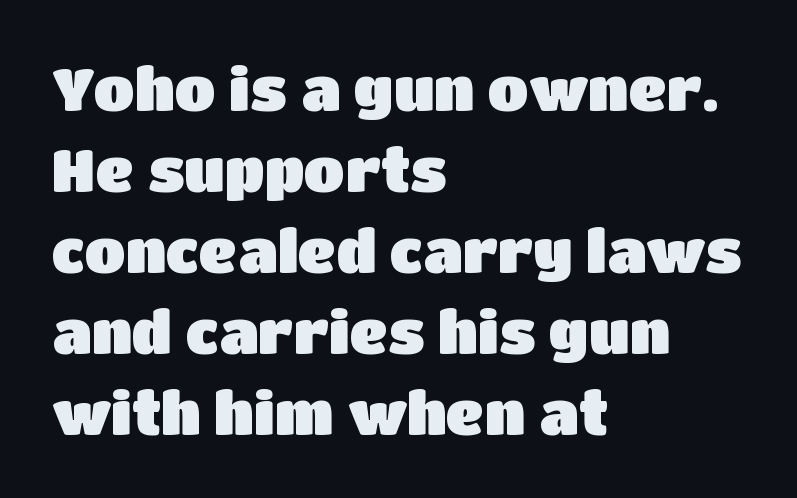
The image shows 60 px sans-serif type, upright; set left-aligned, normal line spacing (1.35x), normal letter spacing, not underlined; low stroke contrast and a large x-height.
